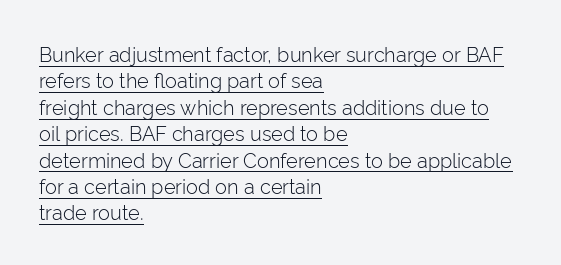
{"italic": "no", "bold": "no", "underline": "yes", "align": "left", "line_spacing": "normal", "line_spacing_ratio": 1.32, "letter_spacing": "normal", "letter_spacing_em": 0.0, "glyph_px": 20}
